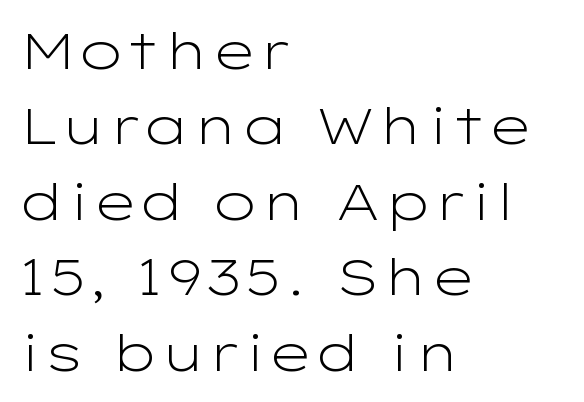
{"serif": "no", "italic": "no", "bold": "no", "weight": "light", "width": "wide", "stroke_contrast": "low", "x_height": "medium", "monospaced": "no", "underline": "no", "align": "left", "line_spacing": "normal", "line_spacing_ratio": 1.48, "letter_spacing": "normal", "letter_spacing_em": 0.0, "glyph_px": 51}
